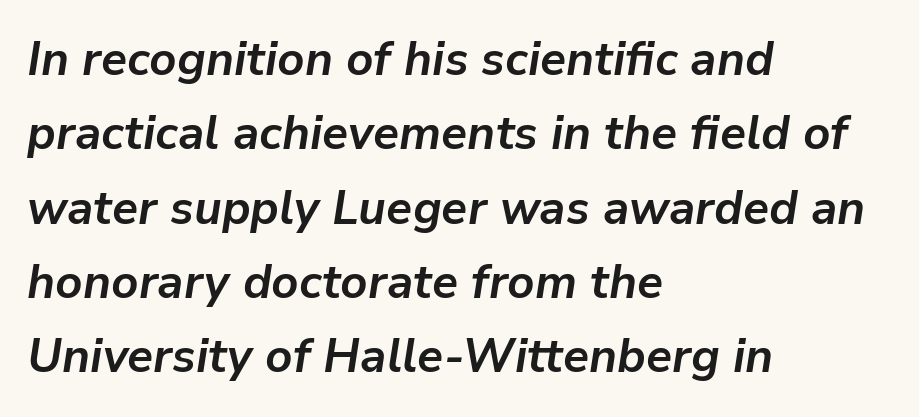
Q: Is the text bold? A: Yes.
Q: Is the text italic (slanted)? A: Yes, it leans right by about 9 degrees.
Q: Is the text underlined? A: No.
Q: How is the paragraph aligned? A: Left-aligned.
Q: Is the spacing between letters normal or unusually wide? A: Normal.
Q: Is the spacing between lines tight, normal or loose? A: Normal.
Q: Width (condensed, normal, or wide)? A: Normal.
Q: Stroke contrast? A: Low.
Q: x-height? A: Medium.
Q: Monospaced? A: No.
